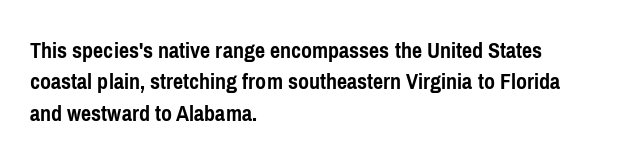
Caption: standard tracking, unaltered. In CSS terms this would be text-align: left. Unlike italic type, these characters show no tilt at all. A dark, heavy texture on the line: the type is bold.
